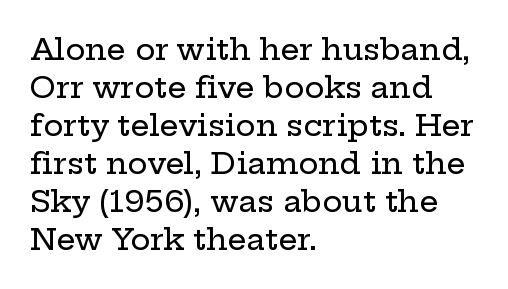
The image shows 30 px wide serif type, upright; set left-aligned, normal line spacing (1.27x), normal letter spacing, not underlined; low stroke contrast and a medium x-height.
